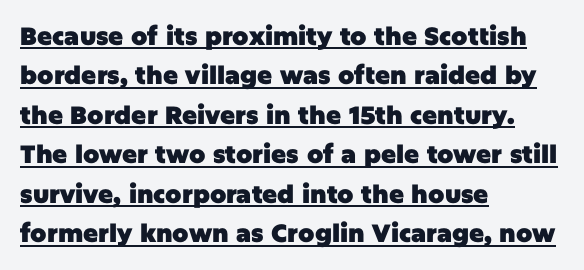
{"italic": "no", "bold": "yes", "underline": "yes", "align": "left", "line_spacing": "normal", "line_spacing_ratio": 1.58, "letter_spacing": "normal", "letter_spacing_em": 0.0, "glyph_px": 25}
